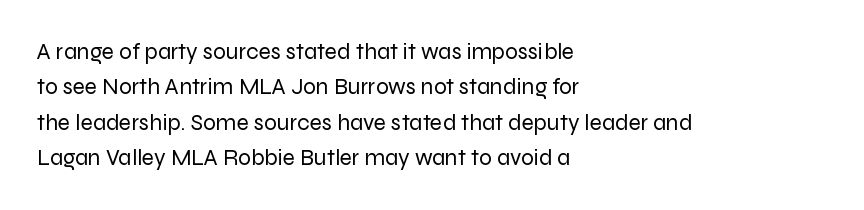
{"italic": "no", "bold": "no", "underline": "no", "align": "left", "line_spacing": "normal", "line_spacing_ratio": 1.54, "letter_spacing": "normal", "letter_spacing_em": 0.0, "glyph_px": 23}
